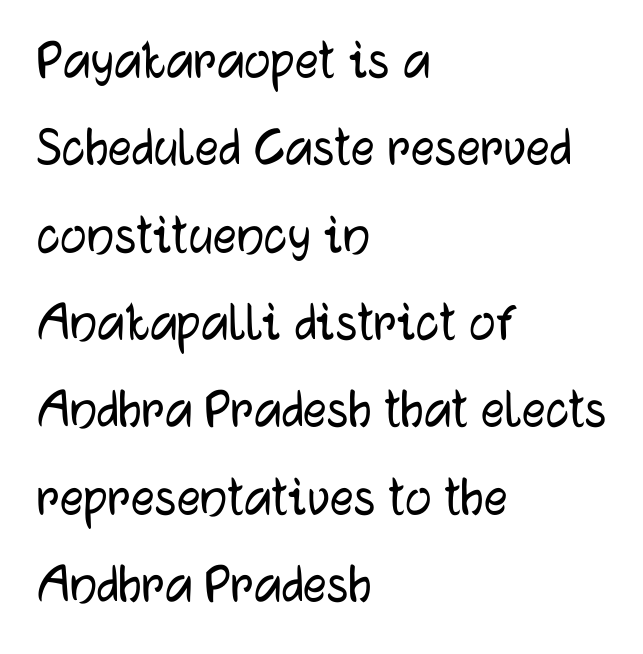
Q: Is the text italic (slanted)? A: No, it is upright.
Q: Is the typeface a serif or a sans-serif typeface? A: Sans-serif.
Q: Is the text underlined? A: No.
Q: How is the paragraph aligned? A: Left-aligned.
Q: Is the spacing between letters normal or unusually wide? A: Normal.
Q: Is the spacing between lines tight, normal or loose? A: Normal.
Q: Width (condensed, normal, or wide)? A: Normal.
Q: Stroke contrast? A: Low.
Q: x-height? A: Medium.
Q: Monospaced? A: No.
